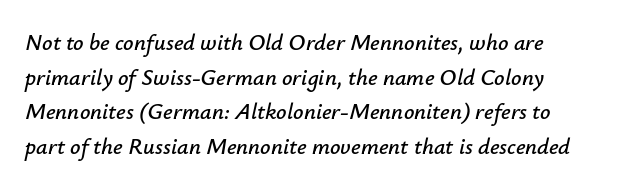
The image shows 23 px text type, italic (leaning right); set normal line spacing (1.51x), normal letter spacing, not underlined.
